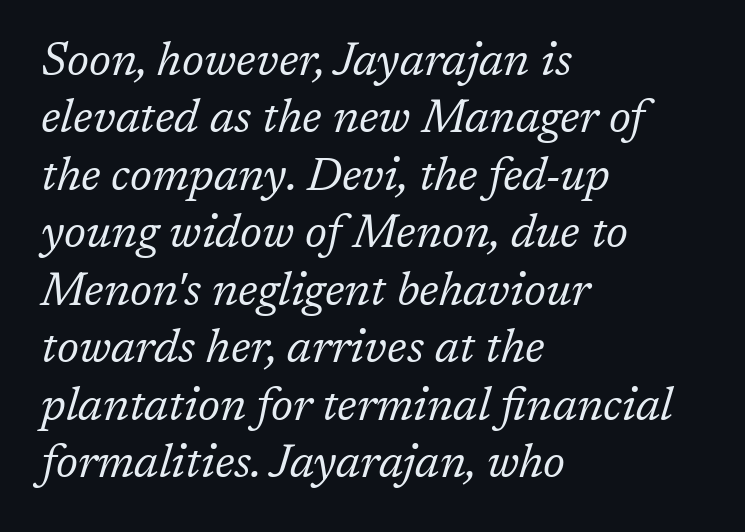
{"serif": "yes", "italic": "yes", "lean": "right", "slant_degrees": 17, "bold": "no", "weight": "regular", "width": "normal", "stroke_contrast": "low", "x_height": "medium", "monospaced": "no", "underline": "no", "align": "left", "line_spacing": "normal", "line_spacing_ratio": 1.25, "letter_spacing": "normal", "letter_spacing_em": 0.0, "glyph_px": 46}
